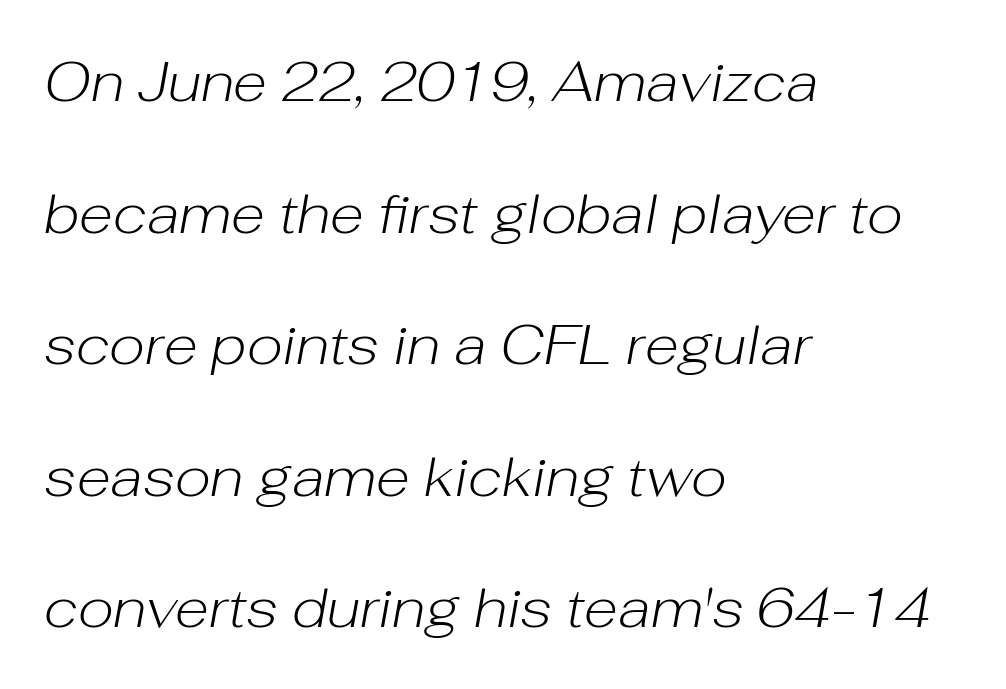
The image shows 56 px light type, italic (leaning right); set left-aligned, loose line spacing (2.35x), normal letter spacing, not underlined; low stroke contrast and a medium x-height.
